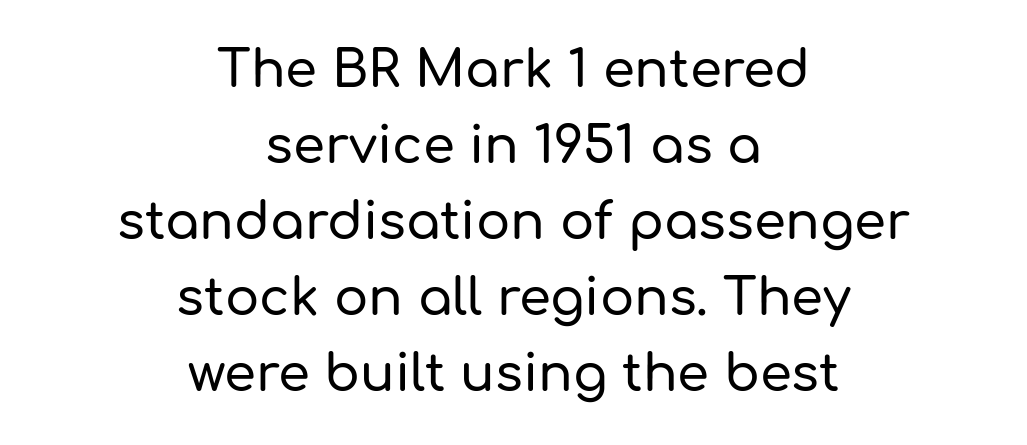
The image shows 51 px sans-serif type, upright; set centered, normal line spacing (1.49x), normal letter spacing, not underlined; low stroke contrast and a medium x-height.
